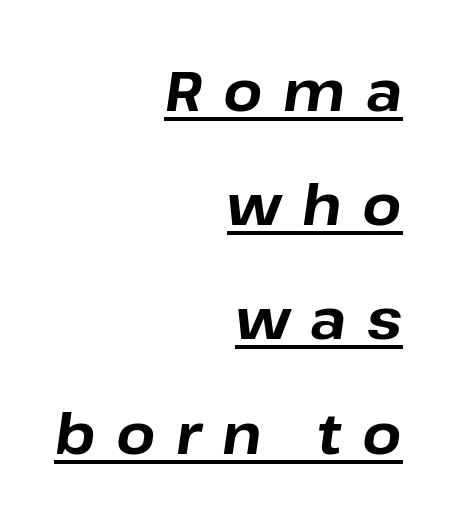
Q: Is the text bold? A: Yes.
Q: Is the text italic (slanted)? A: Yes, it leans right by about 8 degrees.
Q: Is the text underlined? A: Yes.
Q: How is the paragraph aligned? A: Right-aligned.
Q: Is the spacing between letters normal or unusually wide? A: Unusually wide.
Q: Is the spacing between lines tight, normal or loose? A: Loose.
Q: Width (condensed, normal, or wide)? A: Normal.
Q: Stroke contrast? A: Low.
Q: x-height? A: Medium.
Q: Monospaced? A: No.
